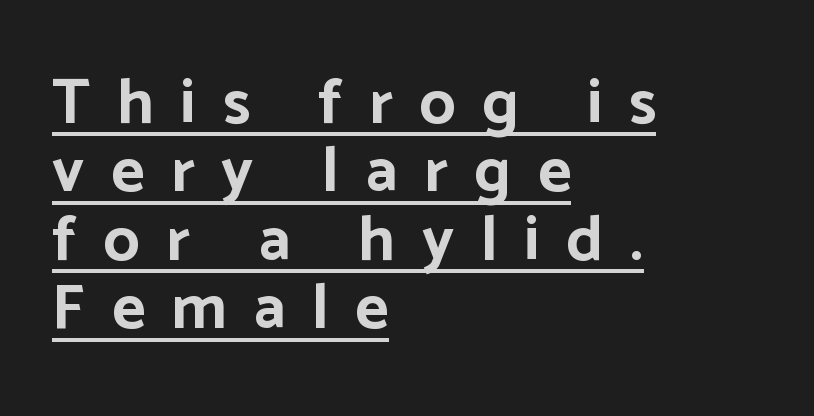
Q: Is the text bold? A: Yes.
Q: Is the text italic (slanted)? A: No, it is upright.
Q: Is the typeface a serif or a sans-serif typeface? A: Sans-serif.
Q: Is the text underlined? A: Yes.
Q: How is the paragraph aligned? A: Left-aligned.
Q: Is the spacing between letters normal or unusually wide? A: Unusually wide.
Q: Is the spacing between lines tight, normal or loose? A: Tight.
Q: Width (condensed, normal, or wide)? A: Normal.
Q: Stroke contrast? A: Low.
Q: x-height? A: Medium.
Q: Monospaced? A: No.
